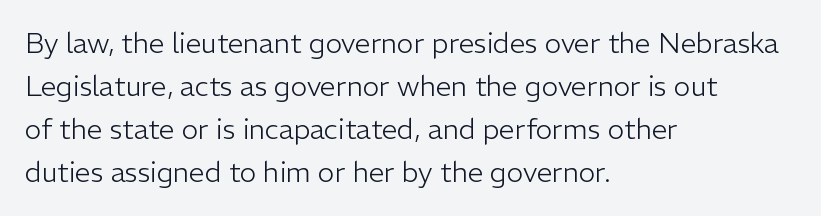
The image shows 28 px light sans-serif type, upright; set left-aligned, normal line spacing (1.54x), normal letter spacing, not underlined; low stroke contrast and a medium x-height.
